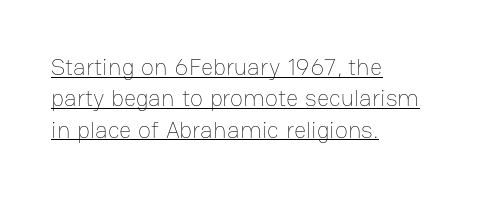
Q: Is the text bold? A: No.
Q: Is the text italic (slanted)? A: No, it is upright.
Q: Is the text underlined? A: Yes.
Q: How is the paragraph aligned? A: Left-aligned.
Q: Is the spacing between letters normal or unusually wide? A: Normal.
Q: Is the spacing between lines tight, normal or loose? A: Normal.
